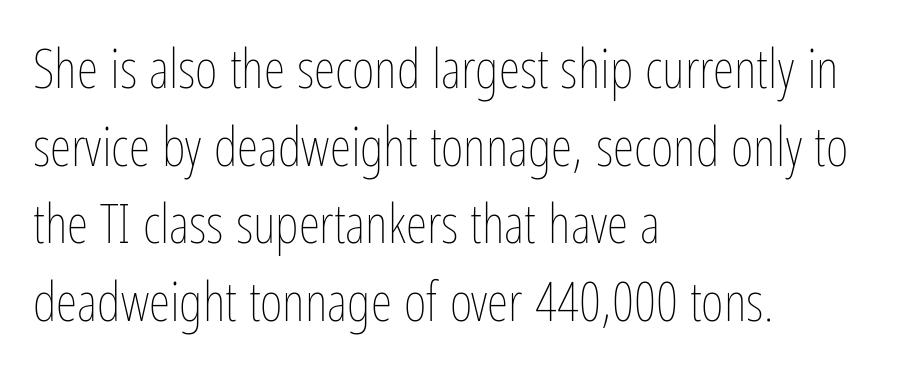
Q: Is the text bold? A: No.
Q: Is the text italic (slanted)? A: No, it is upright.
Q: Is the text underlined? A: No.
Q: How is the paragraph aligned? A: Left-aligned.
Q: Is the spacing between letters normal or unusually wide? A: Normal.
Q: Is the spacing between lines tight, normal or loose? A: Normal.
Q: Width (condensed, normal, or wide)? A: Condensed.
Q: Stroke contrast? A: Low.
Q: x-height? A: Medium.
Q: Monospaced? A: No.
